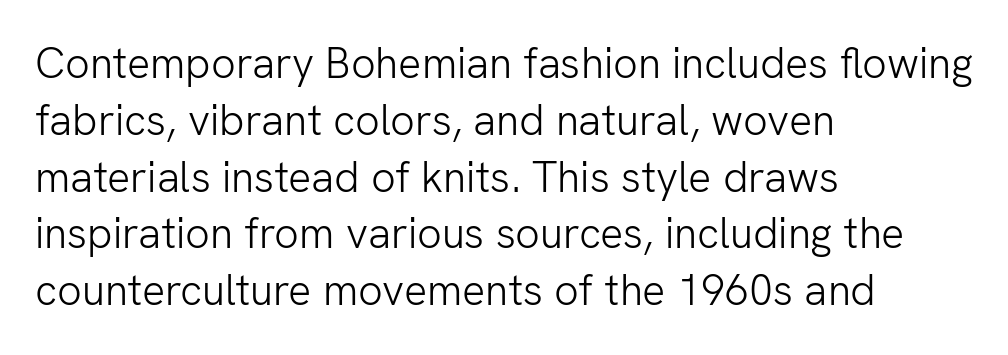
Q: Is the text bold? A: No.
Q: Is the text italic (slanted)? A: No, it is upright.
Q: Is the typeface a serif or a sans-serif typeface? A: Sans-serif.
Q: Is the text underlined? A: No.
Q: How is the paragraph aligned? A: Left-aligned.
Q: Is the spacing between letters normal or unusually wide? A: Normal.
Q: Is the spacing between lines tight, normal or loose? A: Normal.
Q: Width (condensed, normal, or wide)? A: Normal.
Q: Stroke contrast? A: Low.
Q: x-height? A: Medium.
Q: Monospaced? A: No.
